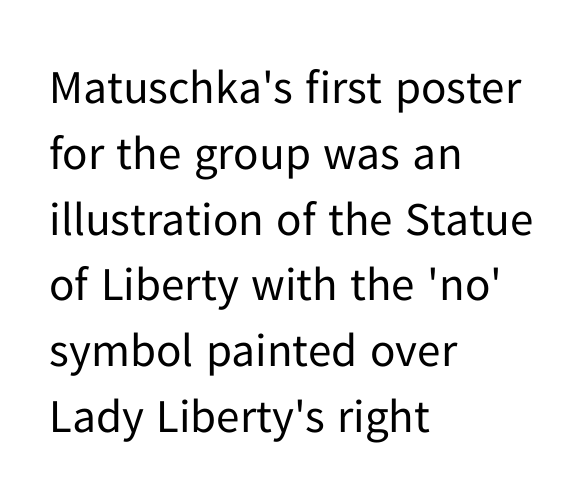
The designer went with a sans here, leaving each stem footless. Characters follow at the spacing the type designer built in. Rows of type keep a routine distance in the vertical direction. A quiet, ordinary-to-light weight characterises the typeface. Italic? Not at all — the glyphs are vertical.
